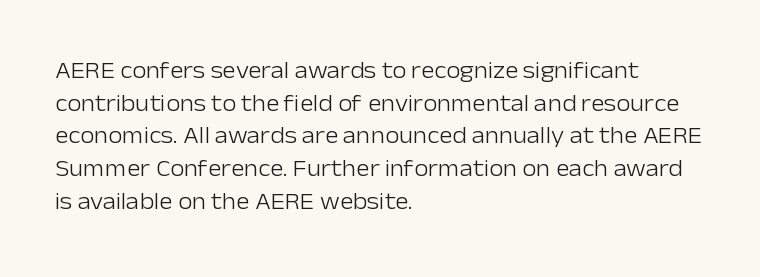
Q: Is the text bold? A: No.
Q: Is the text italic (slanted)? A: No, it is upright.
Q: Is the text underlined? A: No.
Q: How is the paragraph aligned? A: Left-aligned.
Q: Is the spacing between letters normal or unusually wide? A: Normal.
Q: Is the spacing between lines tight, normal or loose? A: Normal.
